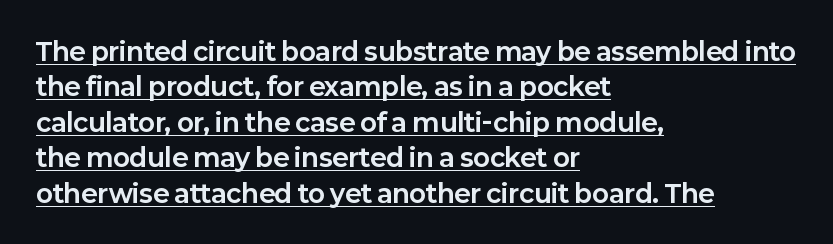
{"italic": "no", "bold": "yes", "underline": "yes", "align": "left", "line_spacing": "normal", "line_spacing_ratio": 1.42, "letter_spacing": "normal", "letter_spacing_em": 0.0, "glyph_px": 25}
